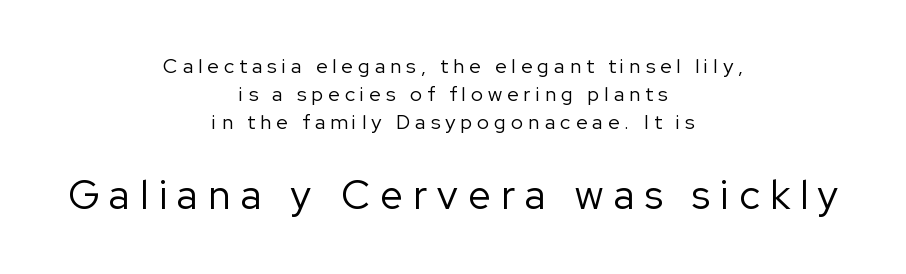
Q: Is the text bold? A: No.
Q: Is the text italic (slanted)? A: No, it is upright.
Q: Is the typeface a serif or a sans-serif typeface? A: Sans-serif.
Q: Is the text underlined? A: No.
Q: How is the paragraph aligned? A: Centered.
Q: Is the spacing between letters normal or unusually wide? A: Unusually wide.
Q: Is the spacing between lines tight, normal or loose? A: Normal.
Q: Which block of text is set in a larger size, the first (top) or the second (bottom)? A: The second (bottom) one.
Q: Width (condensed, normal, or wide)? A: Normal.
Q: Stroke contrast? A: Low.
Q: x-height? A: Medium.
Q: Monospaced? A: No.
